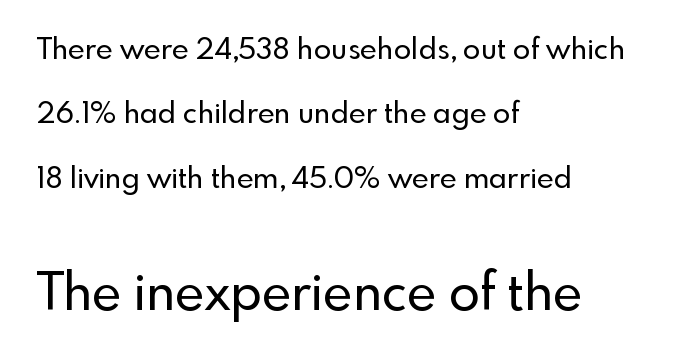
{"serif": "no", "italic": "no", "width": "normal", "x_height": "small", "monospaced": "no", "underline": "no", "align": "left", "line_spacing": "loose", "line_spacing_ratio": 2.22, "letter_spacing": "normal", "letter_spacing_em": 0.0, "larger_block": "second", "size_ratio": 1.76, "glyph_px": 51}
